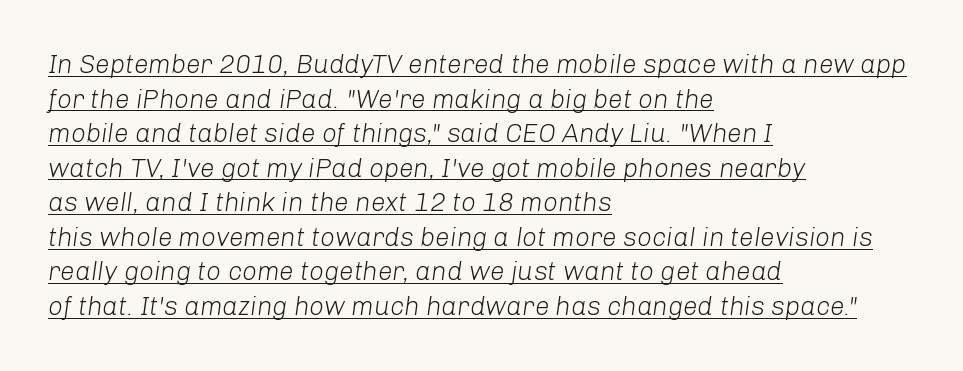
Counters stay open thanks to moderate or lighter strokes. Yep, that's italic — everything's leaning. What's the leading like? Ordinary, nothing unusual. Compared with a centered layout, this one pins lines to the left instead. The rendered words wear a rule along their underside. Each word holds together tightly as a unit, with standard inter-letter gaps.
